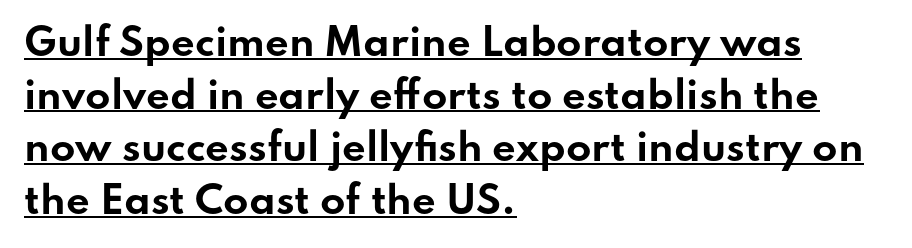
The image shows 37 px bold, wide sans-serif type, upright; set left-aligned, normal line spacing (1.42x), normal letter spacing, underlined; low stroke contrast and a small x-height.
